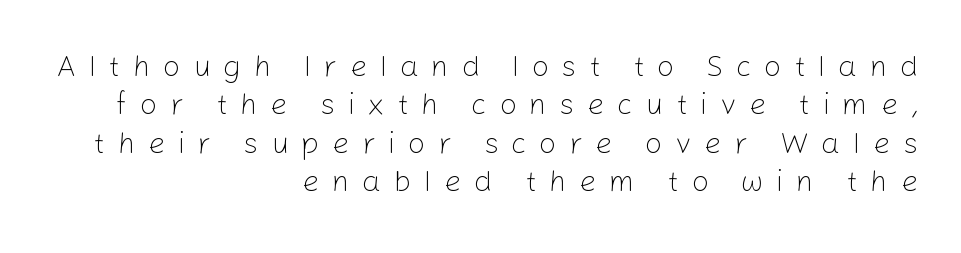
{"serif": "no", "italic": "no", "bold": "no", "weight": "light", "width": "normal", "stroke_contrast": "low", "x_height": "medium", "monospaced": "no", "underline": "no", "align": "right", "line_spacing": "normal", "line_spacing_ratio": 1.28, "letter_spacing": "wide", "letter_spacing_em": 0.42, "glyph_px": 30}
